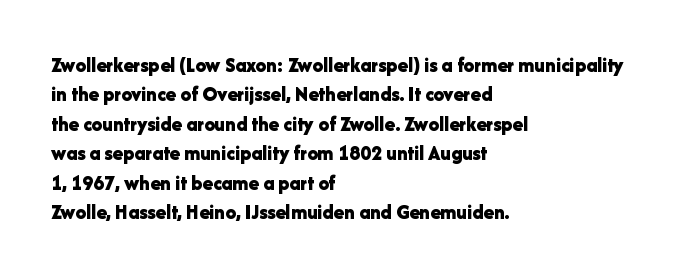
{"italic": "no", "bold": "yes", "underline": "no", "align": "left", "line_spacing": "normal", "line_spacing_ratio": 1.4, "letter_spacing": "normal", "letter_spacing_em": 0.0, "glyph_px": 21}
